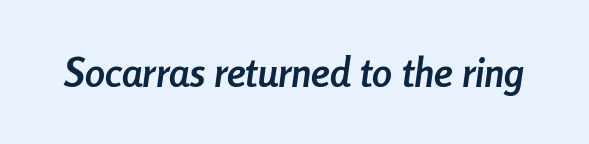
The image shows 40 px semibold, condensed type, italic (leaning right); set normal letter spacing, not underlined; low stroke contrast and a medium x-height.
